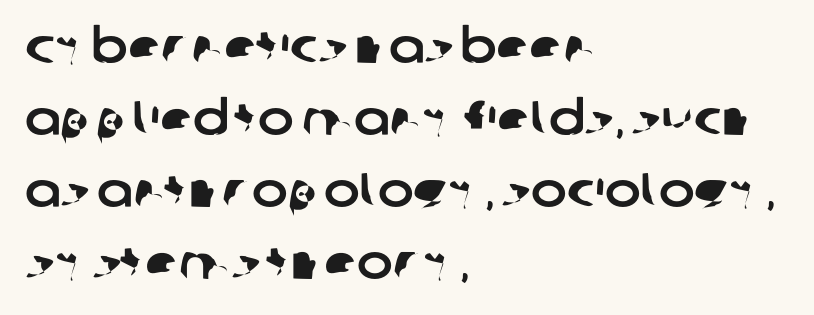
{"serif": "no", "width": "normal", "stroke_contrast": "low", "x_height": "large", "monospaced": "no", "underline": "no", "align": "left", "line_spacing": "normal", "line_spacing_ratio": 1.5, "letter_spacing": "normal", "letter_spacing_em": 0.0, "glyph_px": 48}
